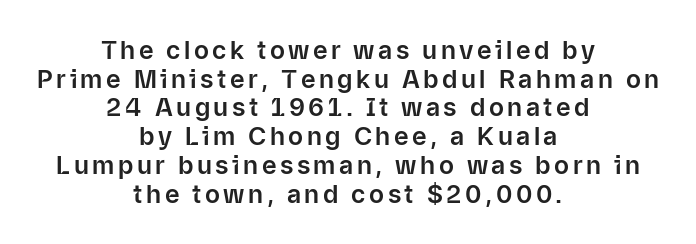
This sample trades vertical openness for compactness between lines. Notice how the passage keeps no hard edge, just a central spine. The space beneath each line is pristine and unruled. The type sits square on the baseline with zero lean.
